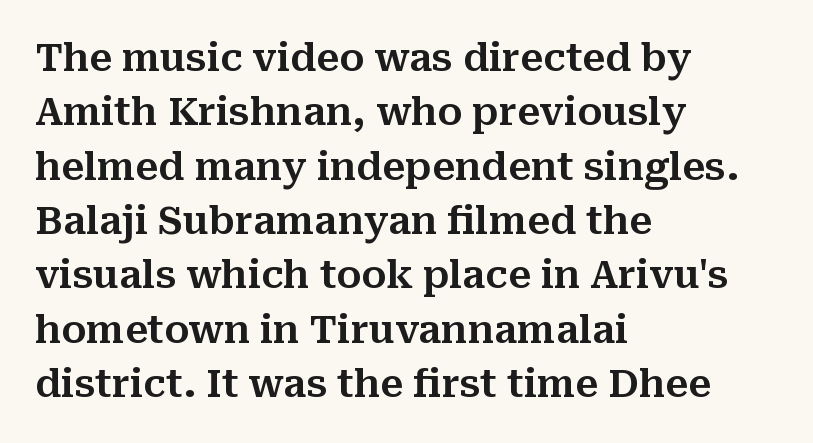
The image shows 38 px serif type, upright; set left-aligned, normal line spacing (1.43x), normal letter spacing, not underlined; medium stroke contrast and a medium x-height.
